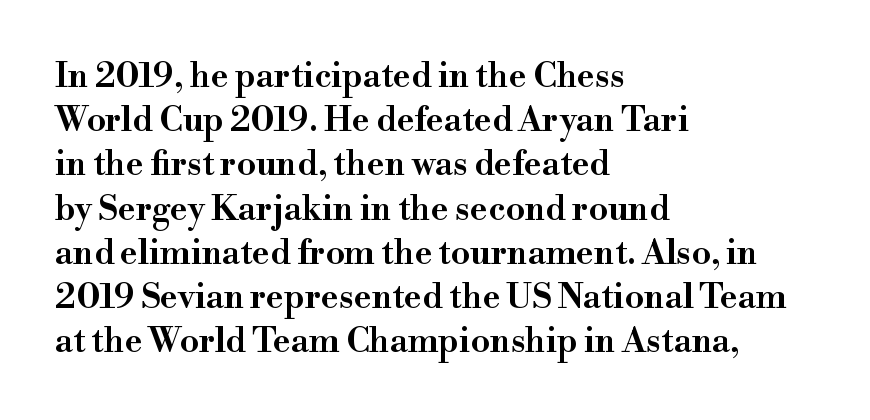
Q: Is the text italic (slanted)? A: No, it is upright.
Q: Is the typeface a serif or a sans-serif typeface? A: Serif.
Q: Is the text underlined? A: No.
Q: How is the paragraph aligned? A: Left-aligned.
Q: Is the spacing between letters normal or unusually wide? A: Normal.
Q: Is the spacing between lines tight, normal or loose? A: Normal.
Q: Width (condensed, normal, or wide)? A: Wide.
Q: Stroke contrast? A: High.
Q: x-height? A: Small.
Q: Monospaced? A: No.
